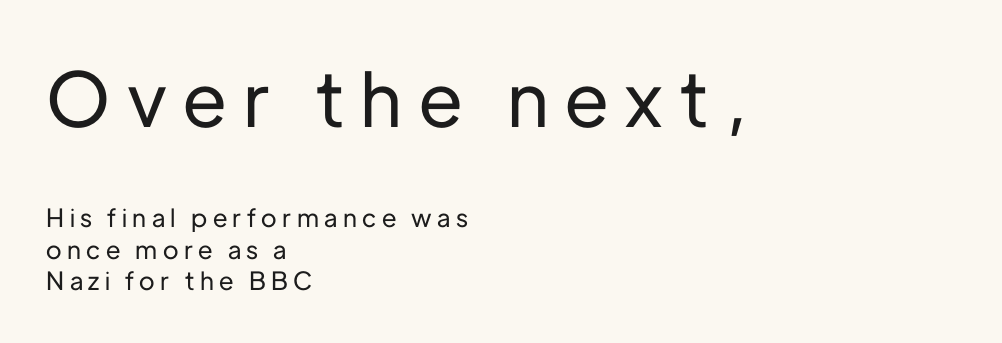
{"serif": "no", "italic": "no", "width": "normal", "stroke_contrast": "low", "x_height": "medium", "monospaced": "no", "underline": "no", "align": "left", "line_spacing": "normal", "line_spacing_ratio": 1.26, "letter_spacing": "wide", "letter_spacing_em": 0.22, "larger_block": "first", "size_ratio": 3.0, "glyph_px": 75}
